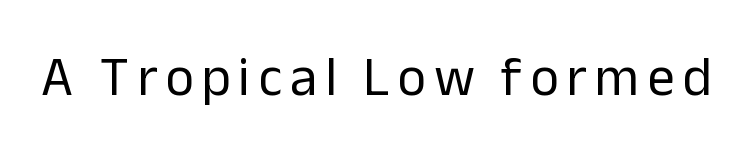
Q: Is the text bold? A: No.
Q: Is the text italic (slanted)? A: No, it is upright.
Q: Is the typeface a serif or a sans-serif typeface? A: Sans-serif.
Q: Is the text underlined? A: No.
Q: Width (condensed, normal, or wide)? A: Normal.
Q: Stroke contrast? A: Low.
Q: x-height? A: Medium.
Q: Monospaced? A: No.
